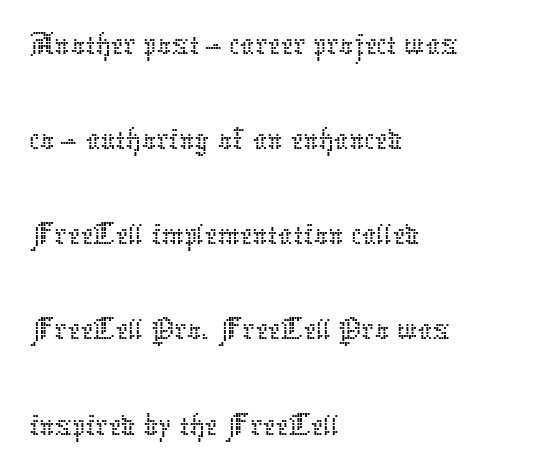
{"italic": "no", "bold": "no", "weight": "thin", "width": "normal", "stroke_contrast": "low", "x_height": "medium", "monospaced": "no", "underline": "no", "align": "left", "line_spacing": "normal", "line_spacing_ratio": 1.34, "letter_spacing": "normal", "letter_spacing_em": 0.0, "glyph_px": 71}
